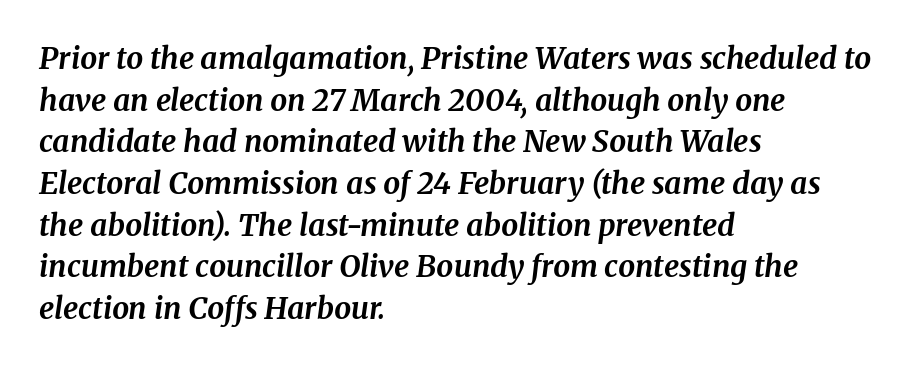
{"serif": "yes", "italic": "yes", "lean": "right", "slant_degrees": 8, "bold": "yes", "weight": "bold", "width": "normal", "stroke_contrast": "medium", "x_height": "medium", "monospaced": "no", "underline": "no", "align": "left", "line_spacing": "normal", "line_spacing_ratio": 1.39, "letter_spacing": "normal", "letter_spacing_em": 0.0, "glyph_px": 30}
